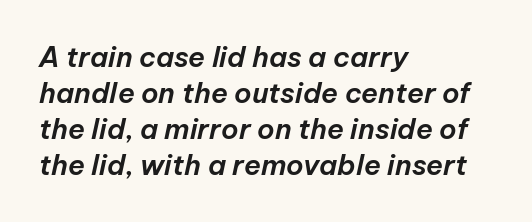
{"italic": "yes", "lean": "right", "slant_degrees": 12, "width": "normal", "stroke_contrast": "low", "x_height": "medium", "monospaced": "no", "underline": "no", "align": "left", "line_spacing": "normal", "line_spacing_ratio": 1.28, "letter_spacing": "normal", "letter_spacing_em": 0.0, "glyph_px": 28}
